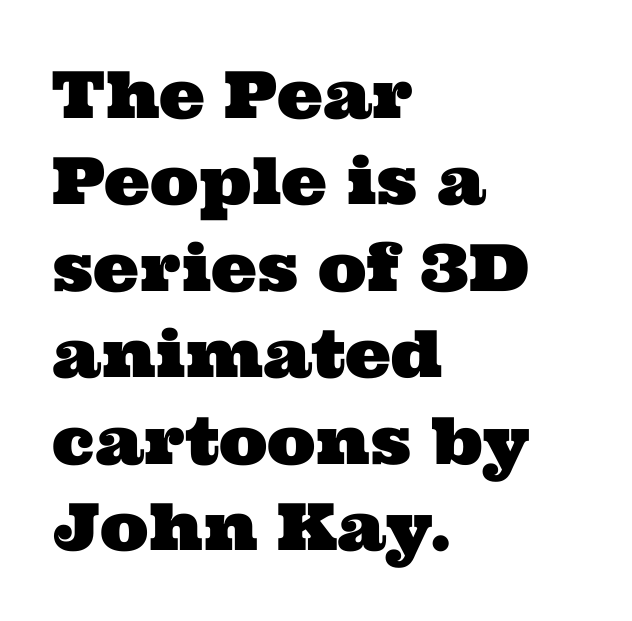
Q: Is the typeface a serif or a sans-serif typeface? A: Serif.
Q: Is the text underlined? A: No.
Q: How is the paragraph aligned? A: Left-aligned.
Q: Is the spacing between letters normal or unusually wide? A: Normal.
Q: Is the spacing between lines tight, normal or loose? A: Normal.
Q: Width (condensed, normal, or wide)? A: Wide.
Q: Stroke contrast? A: Medium.
Q: x-height? A: Medium.
Q: Monospaced? A: No.
